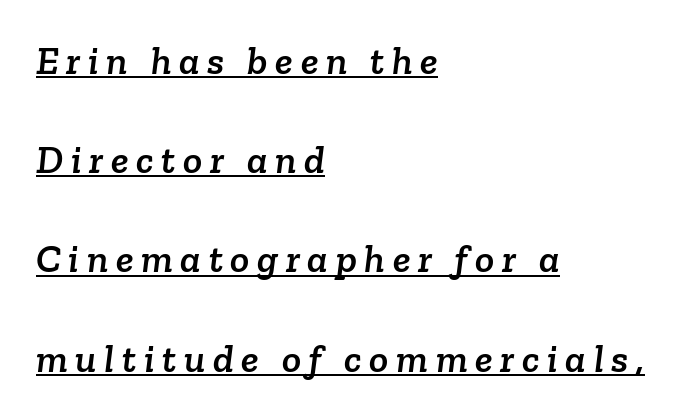
Q: Is the typeface a serif or a sans-serif typeface? A: Serif.
Q: Is the text underlined? A: Yes.
Q: How is the paragraph aligned? A: Left-aligned.
Q: Is the spacing between lines tight, normal or loose? A: Loose.
Q: Width (condensed, normal, or wide)? A: Normal.
Q: Stroke contrast? A: Low.
Q: x-height? A: Medium.
Q: Monospaced? A: No.
